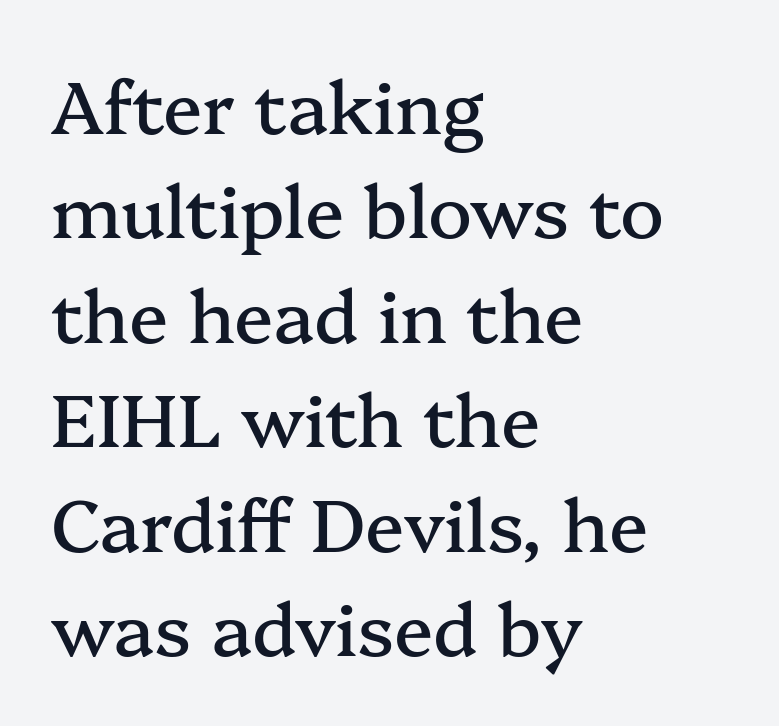
The image shows 73 px serif type, upright; set left-aligned, normal line spacing (1.43x), normal letter spacing, not underlined; medium stroke contrast and a medium x-height.
